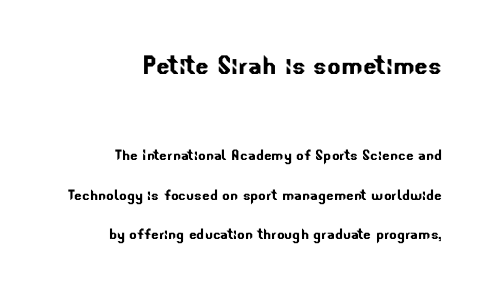
{"serif": "no", "width": "normal", "stroke_contrast": "low", "x_height": "small", "monospaced": "no", "underline": "no", "align": "right", "line_spacing": "loose", "line_spacing_ratio": 2.2, "letter_spacing": "normal", "letter_spacing_em": 0.0, "larger_block": "first", "size_ratio": 1.78, "glyph_px": 32}
